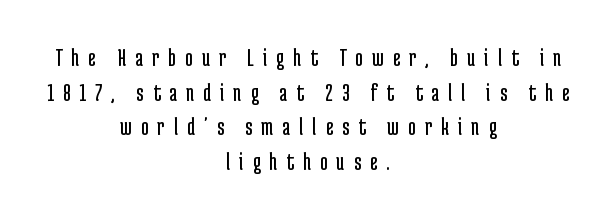
Q: Is the text bold? A: No.
Q: Is the text italic (slanted)? A: No, it is upright.
Q: Is the text underlined? A: No.
Q: How is the paragraph aligned? A: Centered.
Q: Is the spacing between letters normal or unusually wide? A: Unusually wide.
Q: Is the spacing between lines tight, normal or loose? A: Normal.
